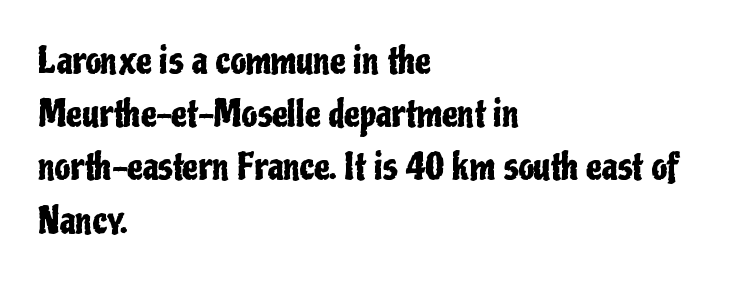
{"serif": "no", "italic": "no", "width": "condensed", "stroke_contrast": "low", "x_height": "medium", "monospaced": "no", "underline": "no", "align": "left", "line_spacing": "normal", "line_spacing_ratio": 1.52, "letter_spacing": "normal", "letter_spacing_em": 0.0, "glyph_px": 35}
